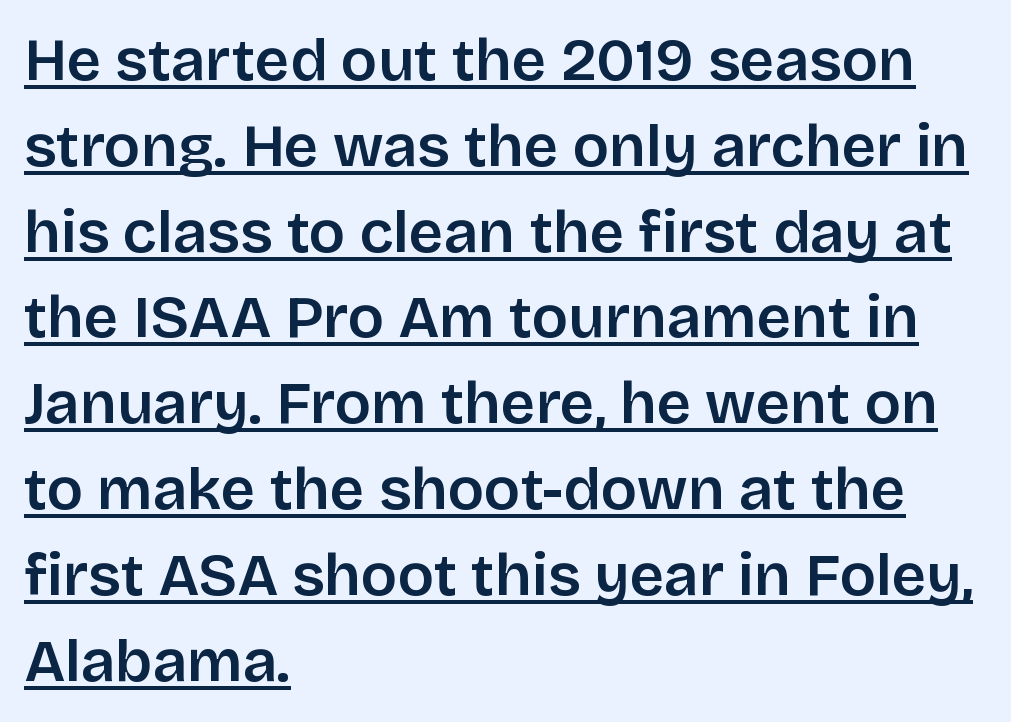
{"serif": "no", "italic": "no", "bold": "semi", "weight": "semibold", "width": "normal", "stroke_contrast": "low", "x_height": "large", "monospaced": "no", "underline": "yes", "align": "left", "line_spacing": "normal", "line_spacing_ratio": 1.43, "letter_spacing": "normal", "letter_spacing_em": 0.0, "glyph_px": 60}
